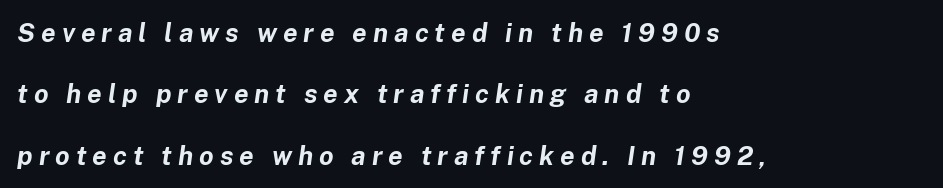
Q: Is the text bold? A: Yes.
Q: Is the text italic (slanted)? A: Yes, it leans right by about 8 degrees.
Q: Is the text underlined? A: No.
Q: How is the paragraph aligned? A: Left-aligned.
Q: Is the spacing between letters normal or unusually wide? A: Unusually wide.
Q: Is the spacing between lines tight, normal or loose? A: Loose.
